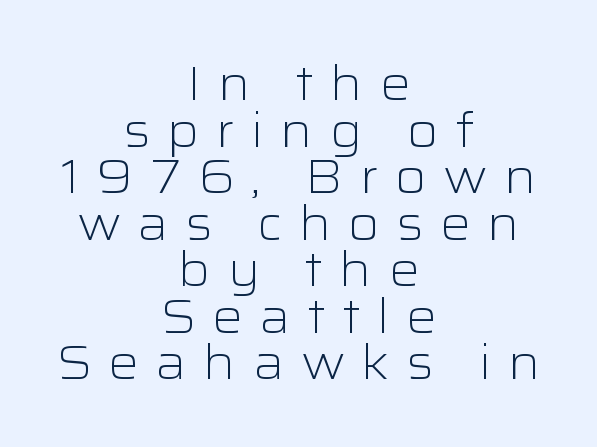
Q: Is the text bold? A: No.
Q: Is the text italic (slanted)? A: No, it is upright.
Q: Is the typeface a serif or a sans-serif typeface? A: Sans-serif.
Q: Is the text underlined? A: No.
Q: How is the paragraph aligned? A: Centered.
Q: Is the spacing between letters normal or unusually wide? A: Unusually wide.
Q: Is the spacing between lines tight, normal or loose? A: Tight.
Q: Width (condensed, normal, or wide)? A: Wide.
Q: Stroke contrast? A: Low.
Q: x-height? A: Medium.
Q: Monospaced? A: No.
